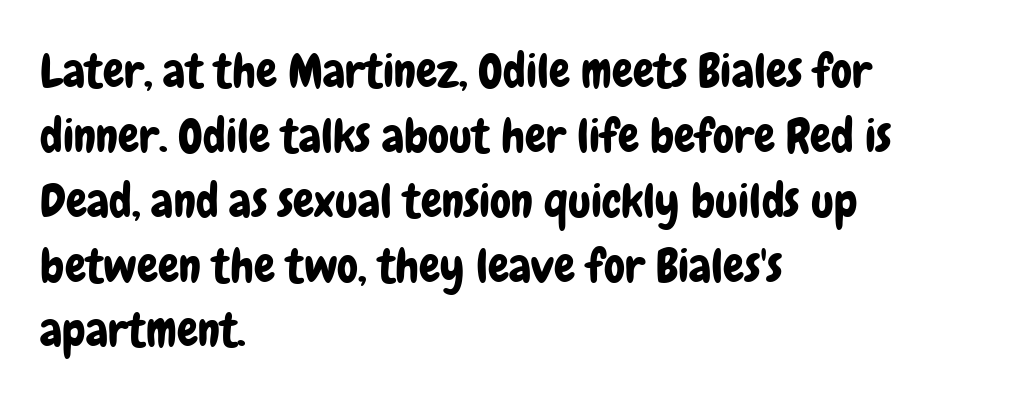
The image shows 47 px condensed sans-serif type, upright; set left-aligned, normal line spacing (1.38x), normal letter spacing, not underlined; low stroke contrast and a medium x-height.
